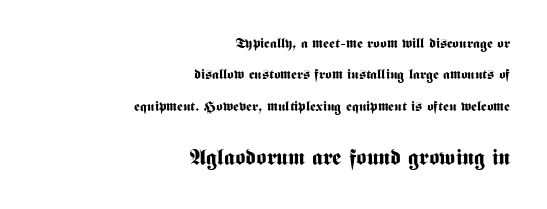
Q: Is the text bold? A: Yes.
Q: Is the text italic (slanted)? A: No, it is upright.
Q: Is the text underlined? A: No.
Q: How is the paragraph aligned? A: Right-aligned.
Q: Is the spacing between letters normal or unusually wide? A: Normal.
Q: Is the spacing between lines tight, normal or loose? A: Loose.
Q: Which block of text is set in a larger size, the first (top) or the second (bottom)? A: The second (bottom) one.
